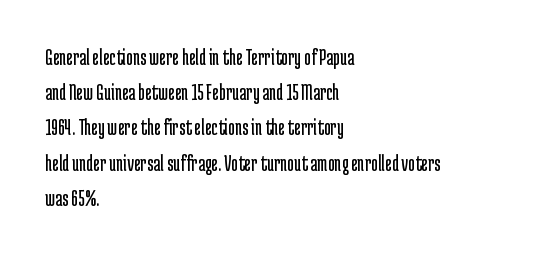
A typesetter would call this leading conventional body-copy spacing. Casual observation: everything's shoved over to the left. Counters stay open thanks to moderate or lighter strokes. The lettering stays uniformly vertical, giving the passage a roman look. No extra tracking has been applied to these lines. The gap between lines stays unmarked.
